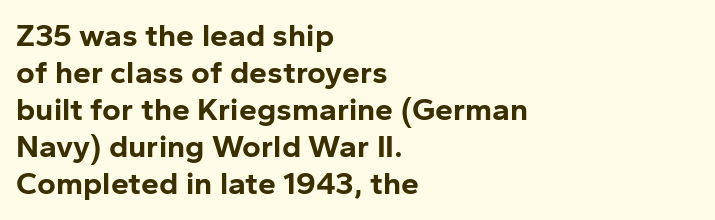
{"serif": "no", "italic": "no", "bold": "yes", "weight": "bold", "width": "normal", "stroke_contrast": "low", "x_height": "medium", "monospaced": "no", "underline": "no", "align": "left", "line_spacing_ratio": 1.16, "letter_spacing": "normal", "letter_spacing_em": 0.0, "glyph_px": 32}
